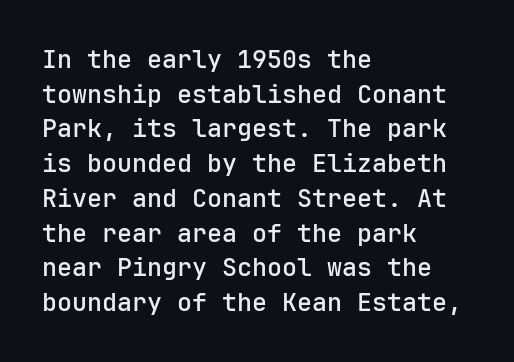
Q: Is the text bold? A: Semi-bold.
Q: Is the text italic (slanted)? A: No, it is upright.
Q: Is the text underlined? A: No.
Q: How is the paragraph aligned? A: Left-aligned.
Q: Is the spacing between letters normal or unusually wide? A: Normal.
Q: Is the spacing between lines tight, normal or loose? A: Normal.
